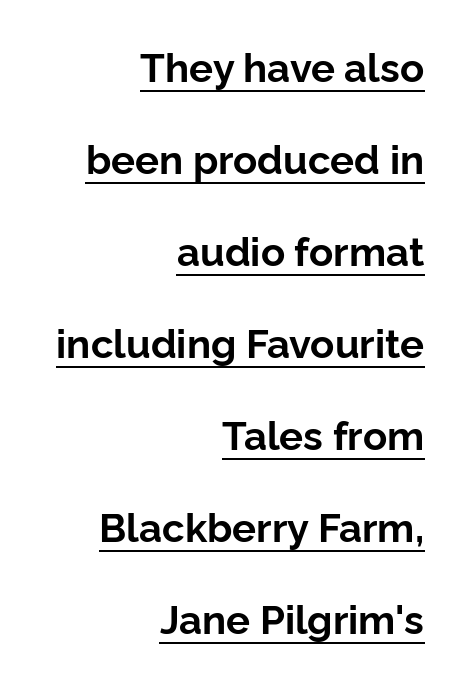
{"serif": "no", "italic": "no", "bold": "yes", "weight": "bold", "width": "normal", "stroke_contrast": "low", "x_height": "medium", "monospaced": "no", "underline": "yes", "align": "right", "line_spacing": "loose", "line_spacing_ratio": 2.3, "letter_spacing": "normal", "letter_spacing_em": 0.0, "glyph_px": 40}
